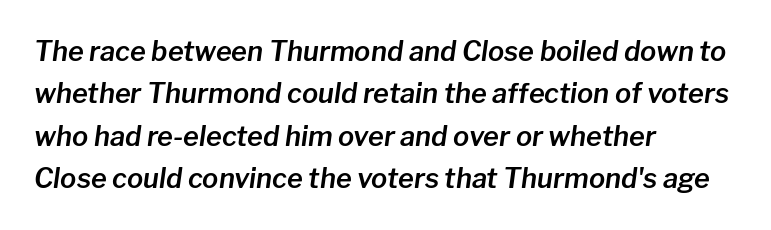
Italic? Definitely — the glyphs are oblique. Baseline-to-baseline distance is the conventional proportion of letter height. Nobody touched the tracking dial on this one. Plain, unruled lines of type. The compositor pushed each line to the left boundary.
